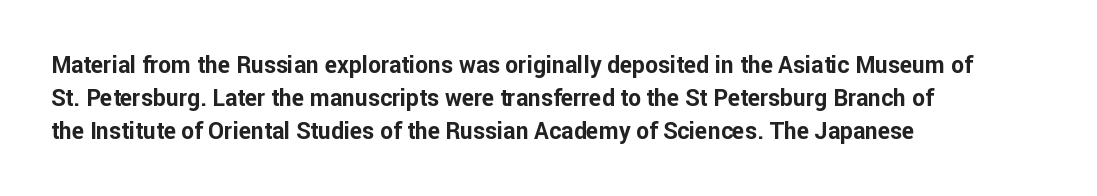
The image shows 23 px bold type, upright; set left-aligned, normal line spacing (1.43x), normal letter spacing, not underlined.
